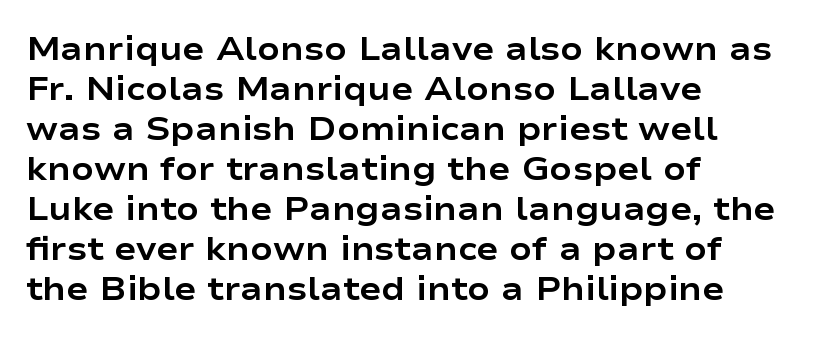
Q: Is the text bold? A: Yes.
Q: Is the text italic (slanted)? A: No, it is upright.
Q: Is the typeface a serif or a sans-serif typeface? A: Sans-serif.
Q: Is the text underlined? A: No.
Q: How is the paragraph aligned? A: Left-aligned.
Q: Is the spacing between letters normal or unusually wide? A: Normal.
Q: Width (condensed, normal, or wide)? A: Wide.
Q: Stroke contrast? A: Low.
Q: x-height? A: Medium.
Q: Monospaced? A: No.
